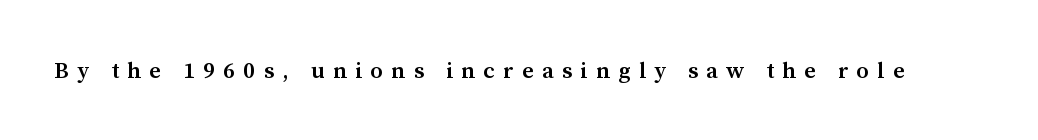
The image shows 23 px text type, upright; set unusually wide letter spacing (+0.36 em), not underlined.
